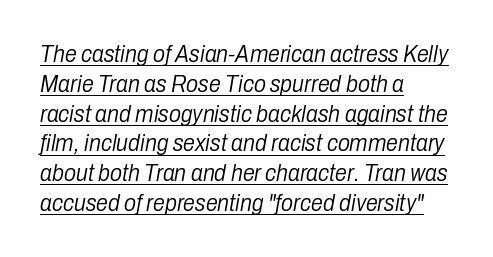
Q: Is the text bold? A: No.
Q: Is the text italic (slanted)? A: Yes, it leans right by about 10 degrees.
Q: Is the text underlined? A: Yes.
Q: How is the paragraph aligned? A: Left-aligned.
Q: Is the spacing between letters normal or unusually wide? A: Normal.
